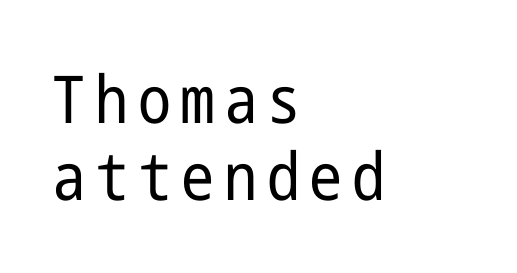
{"serif": "no", "italic": "no", "bold": "no", "weight": "regular", "width": "condensed", "stroke_contrast": "low", "x_height": "medium", "underline": "no", "align": "left", "line_spacing_ratio": 1.17, "glyph_px": 66}
